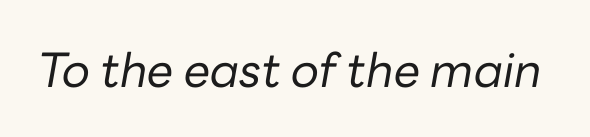
Q: Is the text bold? A: No.
Q: Is the text italic (slanted)? A: Yes, it leans right by about 10 degrees.
Q: Is the text underlined? A: No.
Q: Is the spacing between letters normal or unusually wide? A: Normal.
Q: Width (condensed, normal, or wide)? A: Normal.
Q: Stroke contrast? A: Low.
Q: x-height? A: Medium.
Q: Monospaced? A: No.
